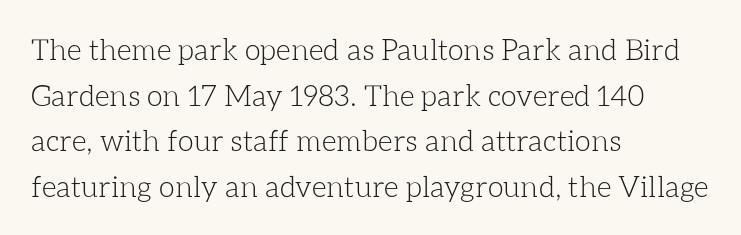
{"italic": "no", "bold": "no", "weight": "light", "width": "normal", "stroke_contrast": "low", "x_height": "medium", "monospaced": "no", "underline": "no", "align": "left", "line_spacing": "normal", "line_spacing_ratio": 1.57, "letter_spacing": "normal", "letter_spacing_em": 0.0, "glyph_px": 29}
